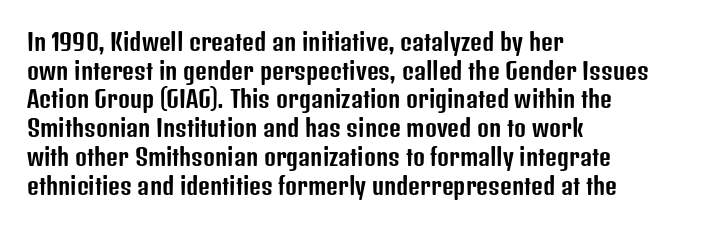
Quick note: not italic, upright. The letters sit at their default tracking, neither squeezed nor spread. The space between consecutive lines is moderate. This sample is left-justified, so line endings fall wherever the words run out. The string is rendered with underlining switched off.
